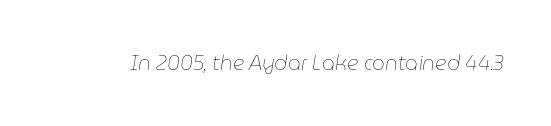
Q: Is the text bold? A: No.
Q: Is the text italic (slanted)? A: Yes, it leans right by about 9 degrees.
Q: Is the text underlined? A: No.
Q: Is the spacing between letters normal or unusually wide? A: Normal.
